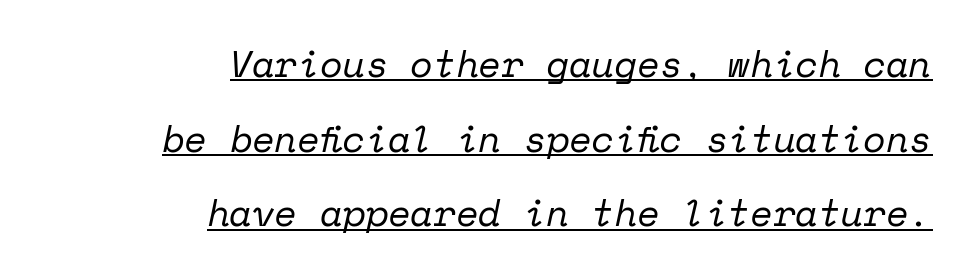
The letters sit at their default tracking, neither squeezed nor spread. These lines were composed using italics. Is the stroke heavy? The answer is a plain regular-or-lighter. Examine the stroke ends and you'll spot serifs. Is there much room between lines? Yes — plenty of vertical air separates them.
